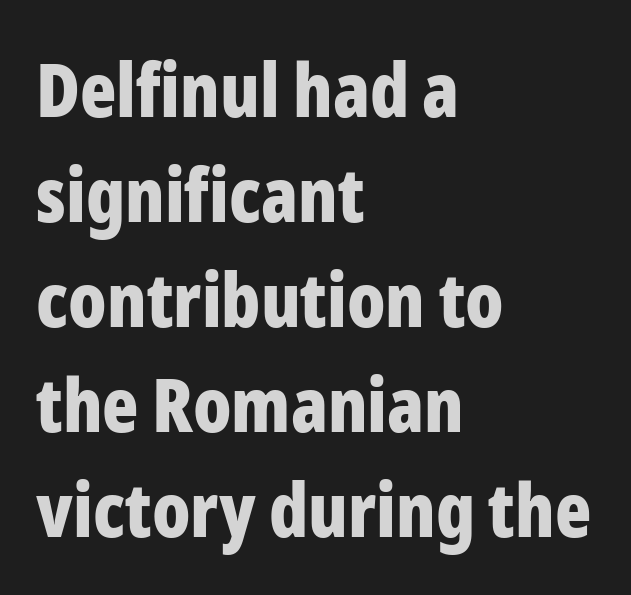
{"serif": "no", "italic": "no", "bold": "yes", "weight": "bold", "width": "condensed", "stroke_contrast": "low", "x_height": "medium", "monospaced": "no", "underline": "no", "align": "left", "line_spacing": "normal", "line_spacing_ratio": 1.4, "letter_spacing": "normal", "letter_spacing_em": 0.0, "glyph_px": 75}
